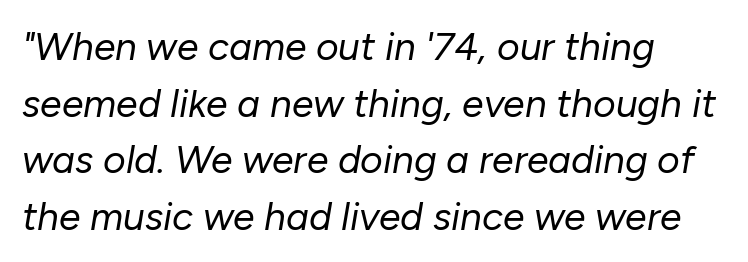
{"italic": "yes", "lean": "right", "slant_degrees": 10, "bold": "no", "weight": "regular", "width": "normal", "stroke_contrast": "low", "x_height": "medium", "monospaced": "no", "underline": "no", "align": "left", "line_spacing": "normal", "line_spacing_ratio": 1.45, "letter_spacing": "normal", "letter_spacing_em": 0.0, "glyph_px": 39}
